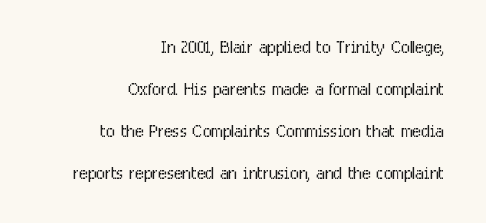
The image shows 23 px text type, upright; set right-aligned, line spacing 1.82x, normal letter spacing, not underlined.
